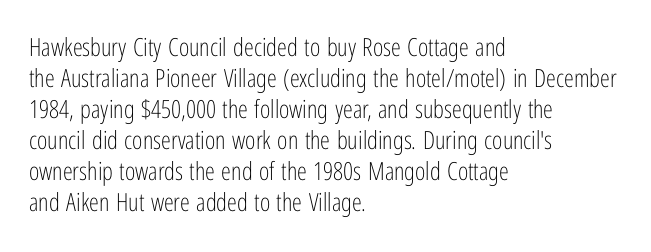
Q: Is the text bold? A: No.
Q: Is the text italic (slanted)? A: No, it is upright.
Q: Is the text underlined? A: No.
Q: How is the paragraph aligned? A: Left-aligned.
Q: Is the spacing between letters normal or unusually wide? A: Normal.
